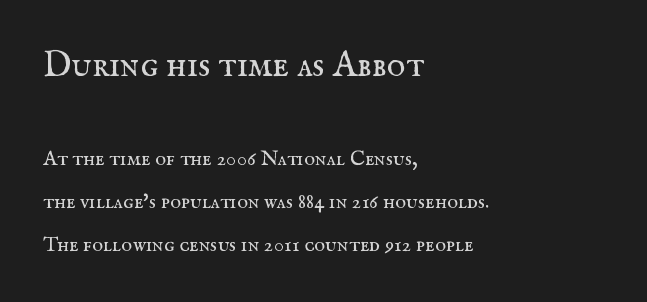
These lines are set flush left with a ragged right edge. The gap between lines stays unmarked. The font's upright variant was chosen for this text. Tracking value appears to be zero — textbook default spacing. Are there feet on the stems? There are — it's a serif. Two sizes are in play, and the larger belongs to the first block.
